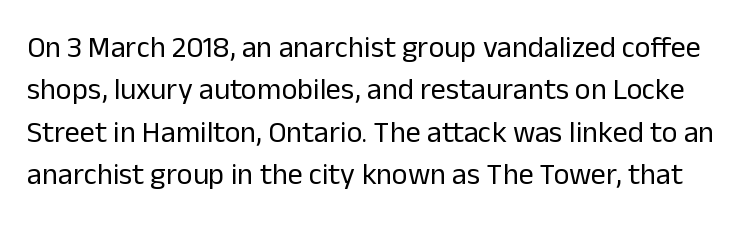
The image shows 30 px regular-weight sans-serif type, upright; set normal line spacing (1.41x), normal letter spacing, not underlined; low stroke contrast and a medium x-height.
